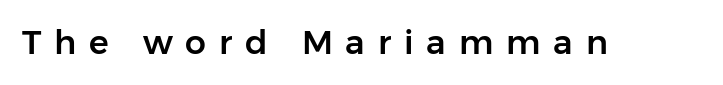
Any mark beneath the type? The region is blank. The letters are spread apart with noticeably loose tracking. Character widths vary here, with narrow letters taking less room than wide ones. Note: no serifs on the glyphs.
